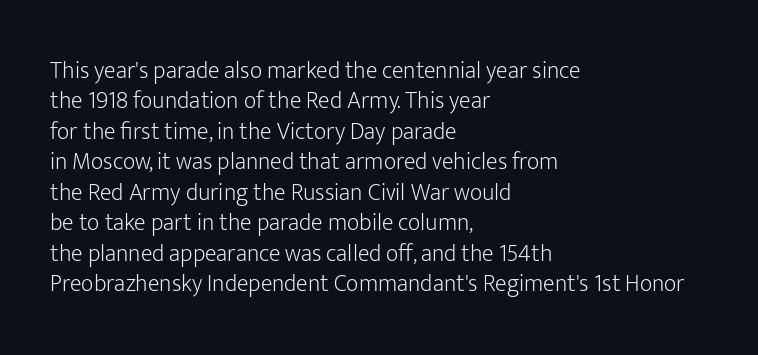
The type sits square on the baseline with zero lean. Only glyphs here, with clear space below each row. This sample is left-justified, so line endings fall wherever the words run out. Nothing unusual about the tracking: characters are spaced as the font intends. No extra ink here — the face is not bold.
